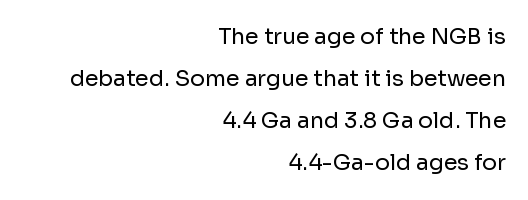
{"italic": "no", "bold": "no", "underline": "no", "align": "right", "line_spacing": "loose", "line_spacing_ratio": 1.91, "letter_spacing": "normal", "letter_spacing_em": 0.0, "glyph_px": 22}
